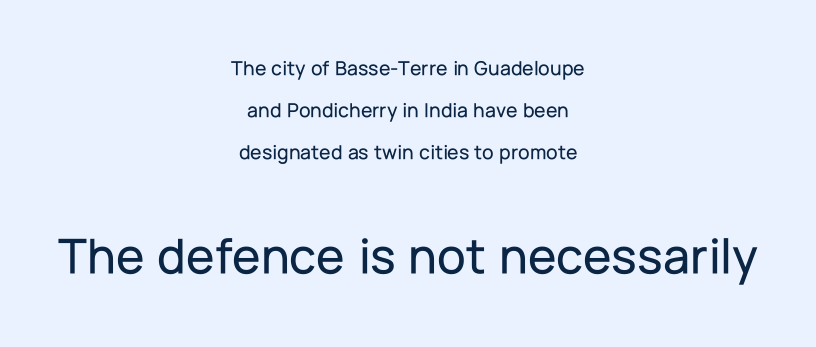
The glyphs are unaccompanied by any horizontal stroke below them. The letters sit at their default tracking, neither squeezed nor spread. You could not count columns in this text — the font is proportionally spaced. Teacher's note: observe the equal gaps on both sides — that is centered alignment. A typesetter would mark this as roman, not italic. The second block has been scaled up relative to the first.
